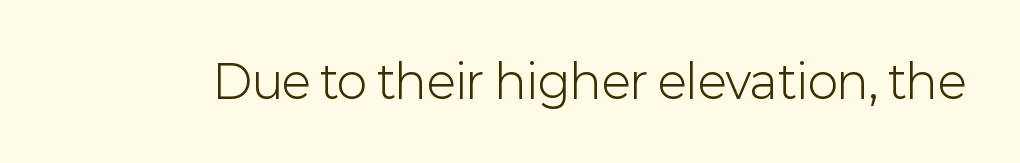
{"serif": "no", "italic": "no", "bold": "no", "weight": "light", "width": "normal", "stroke_contrast": "low", "x_height": "medium", "monospaced": "no", "underline": "no", "letter_spacing": "normal", "letter_spacing_em": 0.0, "glyph_px": 46}
